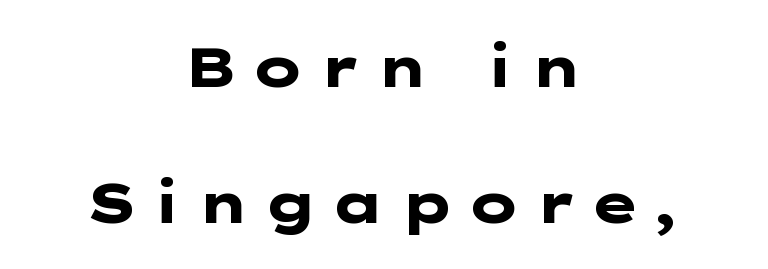
In terms of leading, this rendering errs on the spacious side. Casual observation: everything's sitting right in the middle. Every letter is thick-stroked: bold, no question. Loose tracking; the words dissolve into strings of separated letters.
